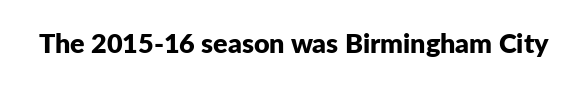
{"italic": "no", "bold": "yes", "underline": "no", "letter_spacing": "normal", "letter_spacing_em": 0.0, "glyph_px": 27}
